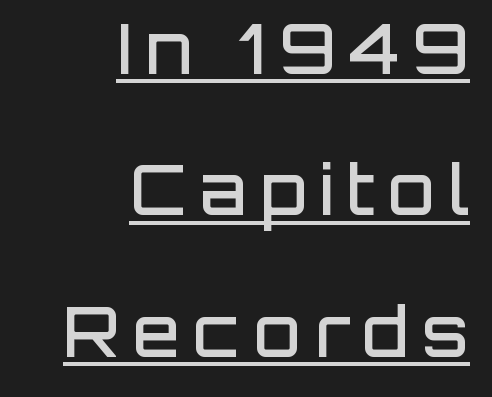
Q: Is the text bold? A: Semi-bold.
Q: Is the text italic (slanted)? A: No, it is upright.
Q: Is the typeface a serif or a sans-serif typeface? A: Sans-serif.
Q: Is the text underlined? A: Yes.
Q: How is the paragraph aligned? A: Right-aligned.
Q: Is the spacing between letters normal or unusually wide? A: Unusually wide.
Q: Is the spacing between lines tight, normal or loose? A: Loose.
Q: Width (condensed, normal, or wide)? A: Normal.
Q: Stroke contrast? A: Low.
Q: x-height? A: Large.
Q: Monospaced? A: No.
